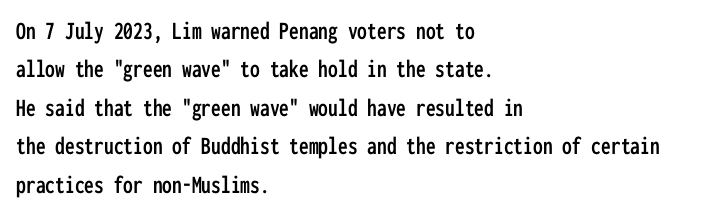
The image shows 26 px text type, upright; set left-aligned, normal line spacing (1.48x), normal letter spacing, not underlined.
